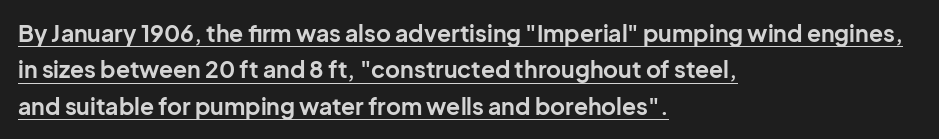
Q: Is the text bold? A: Yes.
Q: Is the text italic (slanted)? A: No, it is upright.
Q: Is the text underlined? A: Yes.
Q: How is the paragraph aligned? A: Left-aligned.
Q: Is the spacing between letters normal or unusually wide? A: Normal.
Q: Is the spacing between lines tight, normal or loose? A: Normal.
